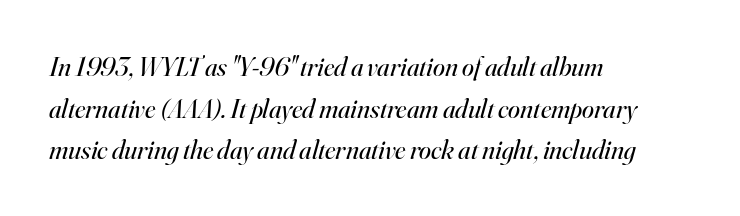
Q: Is the text bold? A: No.
Q: Is the text italic (slanted)? A: Yes, it leans right by about 16 degrees.
Q: Is the text underlined? A: No.
Q: How is the paragraph aligned? A: Left-aligned.
Q: Is the spacing between letters normal or unusually wide? A: Normal.
Q: Is the spacing between lines tight, normal or loose? A: Normal.
